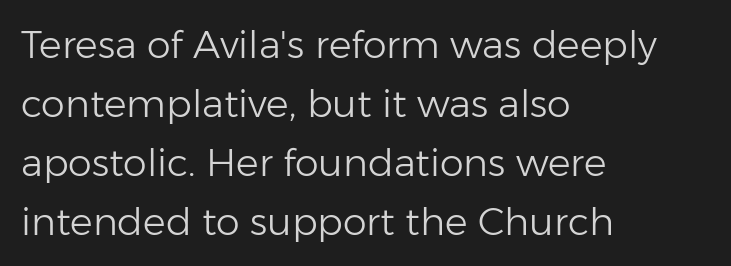
{"serif": "no", "italic": "no", "bold": "no", "weight": "light", "width": "normal", "stroke_contrast": "low", "x_height": "medium", "monospaced": "no", "underline": "no", "align": "left", "line_spacing": "normal", "line_spacing_ratio": 1.55, "letter_spacing": "normal", "letter_spacing_em": 0.0, "glyph_px": 38}
